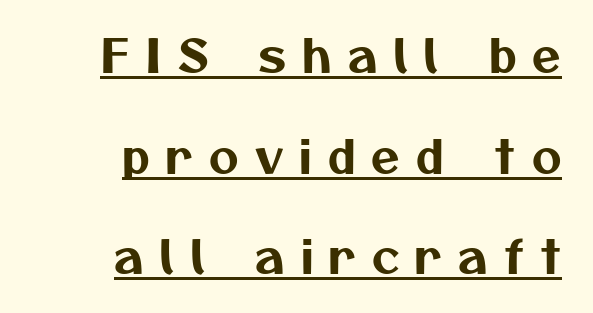
Q: Is the typeface a serif or a sans-serif typeface? A: Sans-serif.
Q: Is the text underlined? A: Yes.
Q: How is the paragraph aligned? A: Right-aligned.
Q: Is the spacing between letters normal or unusually wide? A: Unusually wide.
Q: Is the spacing between lines tight, normal or loose? A: Loose.
Q: Width (condensed, normal, or wide)? A: Normal.
Q: Stroke contrast? A: Medium.
Q: x-height? A: Medium.
Q: Monospaced? A: No.
